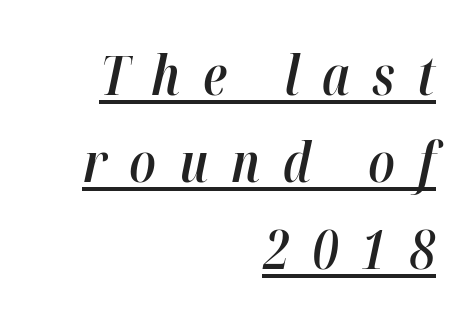
Q: Is the text bold? A: Semi-bold.
Q: Is the text italic (slanted)? A: Yes, it leans right by about 12 degrees.
Q: Is the text underlined? A: Yes.
Q: How is the paragraph aligned? A: Right-aligned.
Q: Is the spacing between letters normal or unusually wide? A: Unusually wide.
Q: Is the spacing between lines tight, normal or loose? A: Normal.
Q: Width (condensed, normal, or wide)? A: Condensed.
Q: Stroke contrast? A: High.
Q: x-height? A: Medium.
Q: Monospaced? A: No.
